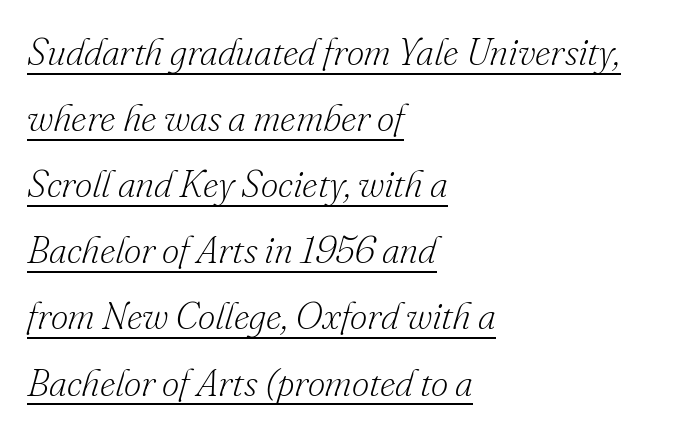
Characters are canted at an angle relative to the baseline's perpendicular. A rule runs beneath these lines of type. Every row of glyphs begins at an identical x-position on the left. The face used here is rendered with its standard letterfit. Weight class: somewhere from thin through regular. Old-style or modern, the face here clearly has serifs.
